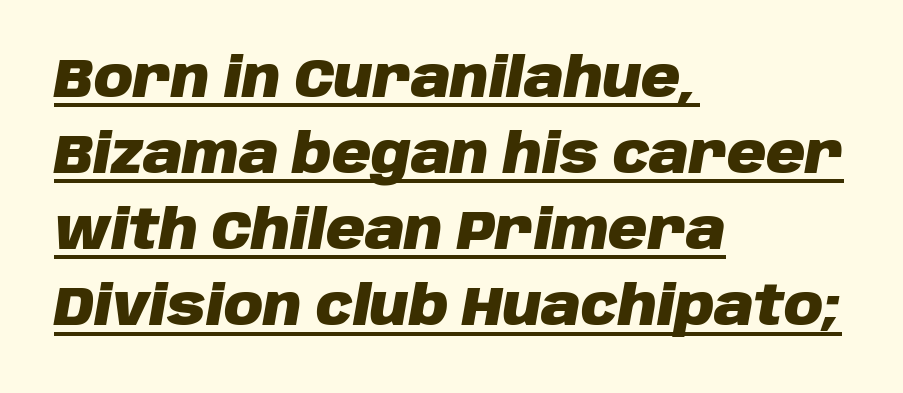
{"italic": "yes", "lean": "right", "slant_degrees": 10, "bold": "yes", "weight": "heavy", "width": "normal", "stroke_contrast": "low", "x_height": "large", "monospaced": "no", "underline": "yes", "align": "left", "line_spacing": "normal", "line_spacing_ratio": 1.41, "letter_spacing": "normal", "letter_spacing_em": 0.0, "glyph_px": 54}
